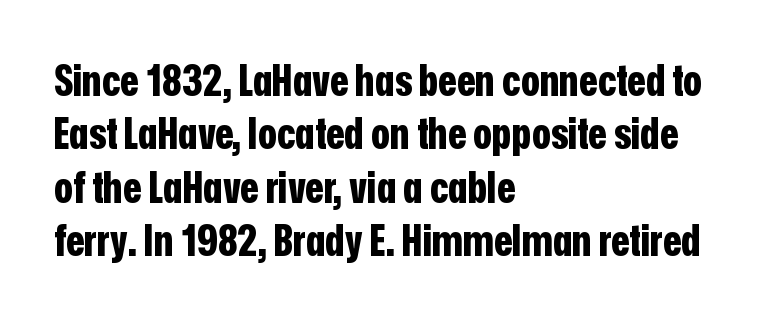
Q: Is the text bold? A: Yes.
Q: Is the text italic (slanted)? A: No, it is upright.
Q: Is the typeface a serif or a sans-serif typeface? A: Sans-serif.
Q: Is the text underlined? A: No.
Q: How is the paragraph aligned? A: Left-aligned.
Q: Is the spacing between letters normal or unusually wide? A: Normal.
Q: Width (condensed, normal, or wide)? A: Condensed.
Q: Stroke contrast? A: Low.
Q: x-height? A: Medium.
Q: Monospaced? A: No.
